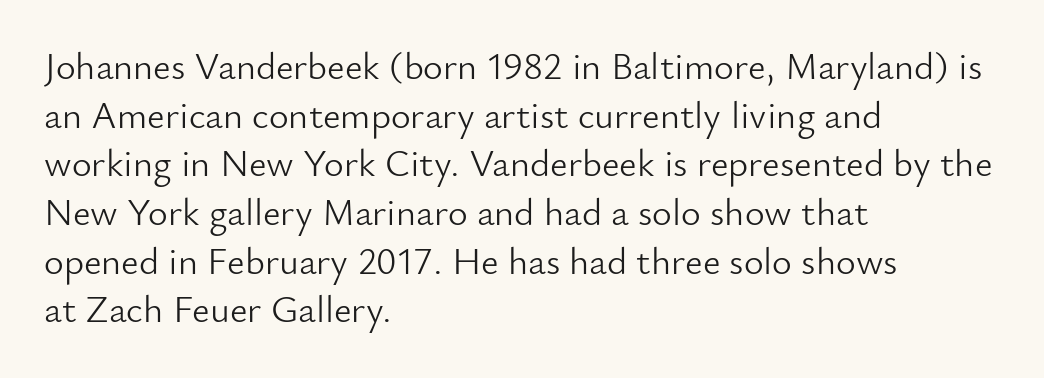
Q: Is the text bold? A: No.
Q: Is the text italic (slanted)? A: No, it is upright.
Q: Is the typeface a serif or a sans-serif typeface? A: Sans-serif.
Q: Is the text underlined? A: No.
Q: How is the paragraph aligned? A: Left-aligned.
Q: Is the spacing between letters normal or unusually wide? A: Normal.
Q: Is the spacing between lines tight, normal or loose? A: Normal.
Q: Width (condensed, normal, or wide)? A: Normal.
Q: Stroke contrast? A: Low.
Q: x-height? A: Small.
Q: Monospaced? A: No.
